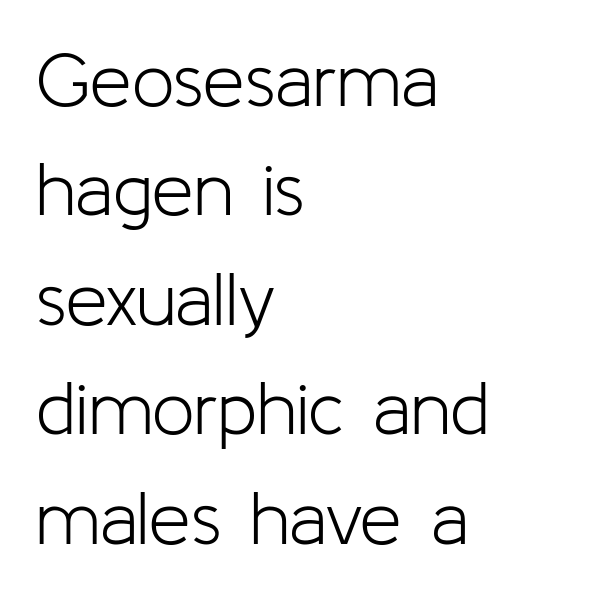
The image shows 75 px light sans-serif type, upright; set left-aligned, normal line spacing (1.46x), normal letter spacing, not underlined; low stroke contrast and a medium x-height.
